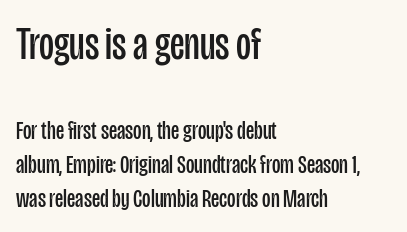
{"serif": "no", "italic": "no", "bold": "no", "weight": "regular", "width": "condensed", "stroke_contrast": "low", "x_height": "large", "monospaced": "no", "underline": "no", "align": "left", "line_spacing": "normal", "line_spacing_ratio": 1.32, "letter_spacing": "normal", "letter_spacing_em": 0.0, "larger_block": "first", "size_ratio": 1.77, "glyph_px": 46}
